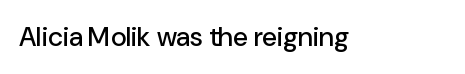
Q: Is the text italic (slanted)? A: No, it is upright.
Q: Is the text underlined? A: No.
Q: Is the spacing between letters normal or unusually wide? A: Normal.
